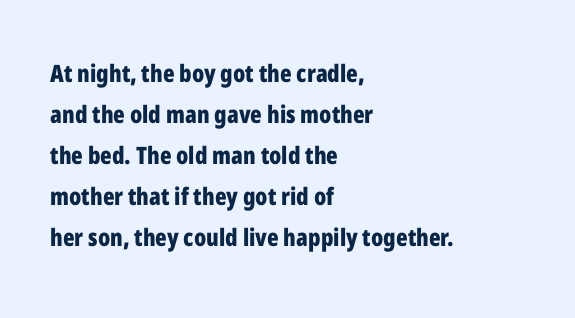
The image shows 24 px bold type, upright; set left-aligned, line spacing 1.71x, normal letter spacing, not underlined.
